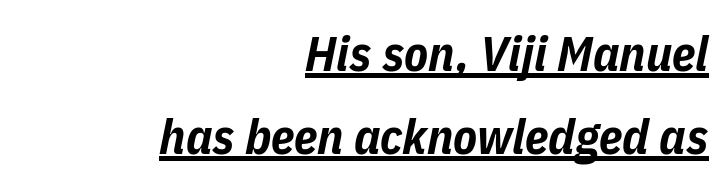
The line-height multiplier appears to be the usual default. Character widths vary here, with narrow letters taking less room than wide ones. Rendered with sloped, italic letterforms. Does a line run under the words? Yes, clearly.
